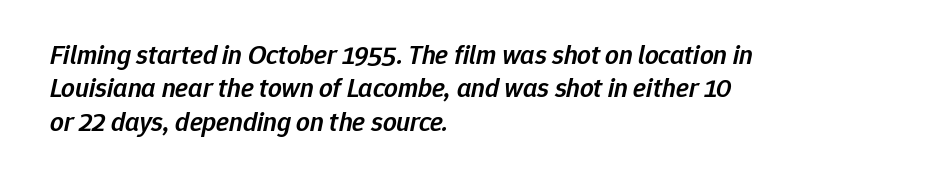
{"italic": "yes", "lean": "right", "slant_degrees": 12, "bold": "semi", "underline": "no", "align": "left", "line_spacing_ratio": 1.24, "letter_spacing": "normal", "letter_spacing_em": 0.0, "glyph_px": 27}
